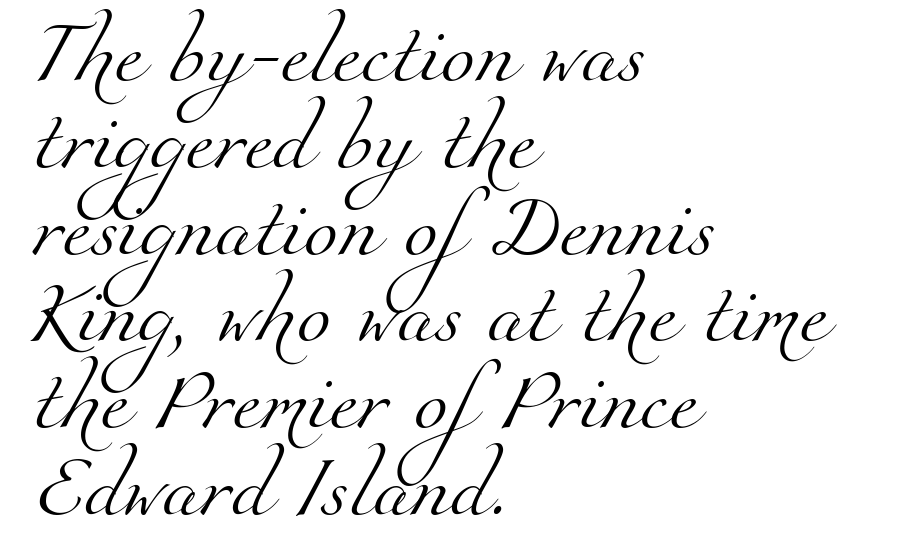
The setting favours the left margin, as ordinary paragraphs usually do. This sample uses a serif face. The space between consecutive lines is moderate. Tracking here is standard; glyphs follow each other at the usual distance. A clean baseline with only descenders dipping below it. Bold? No — there's no thickening of the strokes.
